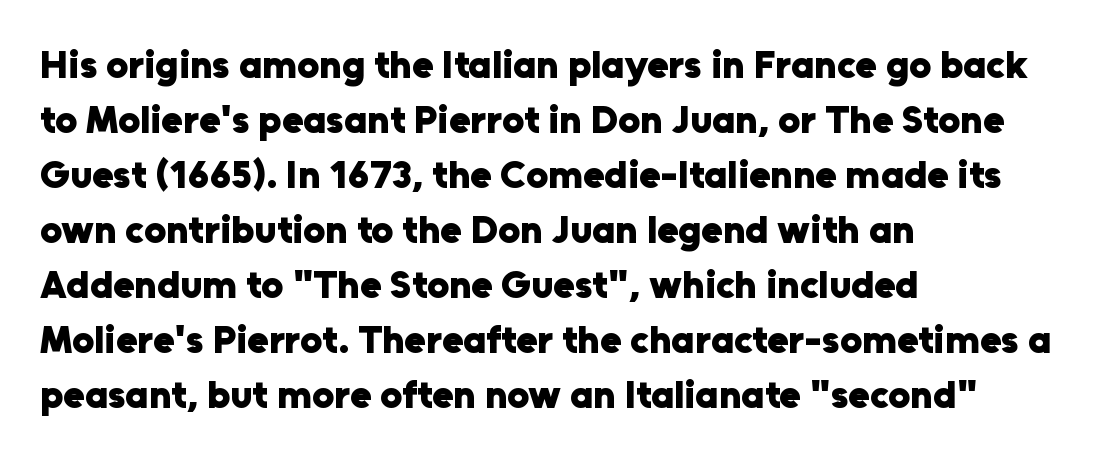
The image shows 39 px heavy sans-serif type, upright; set left-aligned, normal line spacing (1.41x), normal letter spacing, not underlined; low stroke contrast and a medium x-height.
